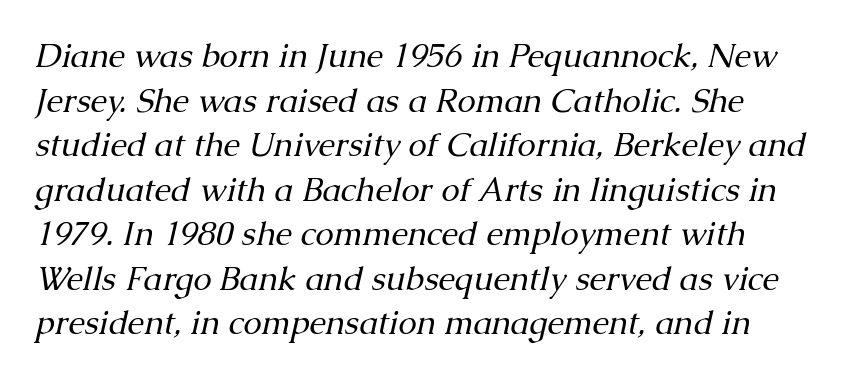
The image shows 33 px regular-weight serif type, italic (leaning right); set normal line spacing (1.35x), normal letter spacing, not underlined; medium stroke contrast and a medium x-height.
